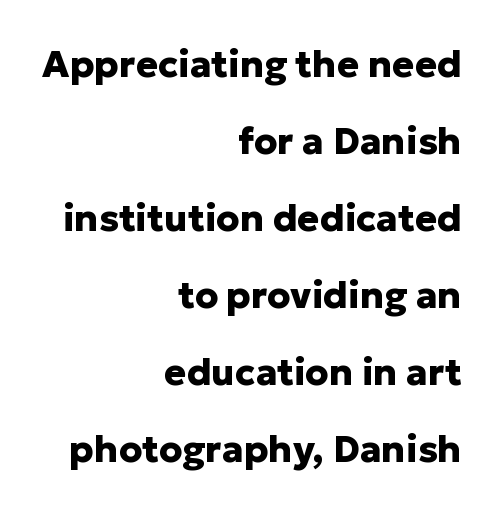
The image shows 37 px heavy sans-serif type, upright; set right-aligned, loose line spacing (2.08x), normal letter spacing, not underlined; low stroke contrast and a medium x-height.
